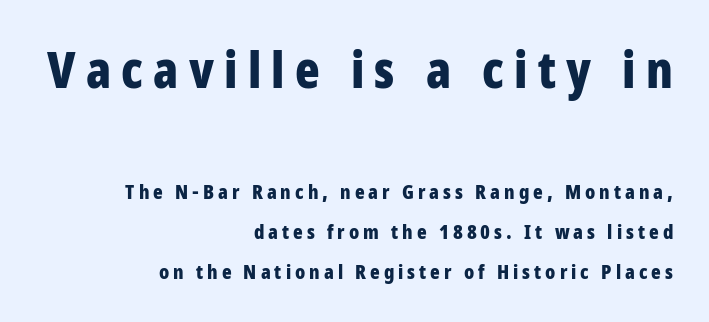
{"serif": "no", "italic": "no", "bold": "yes", "weight": "bold", "width": "condensed", "stroke_contrast": "low", "x_height": "large", "monospaced": "no", "underline": "no", "align": "right", "line_spacing": "loose", "line_spacing_ratio": 1.99, "letter_spacing": "wide", "letter_spacing_em": 0.2, "larger_block": "first", "size_ratio": 2.55, "glyph_px": 51}
